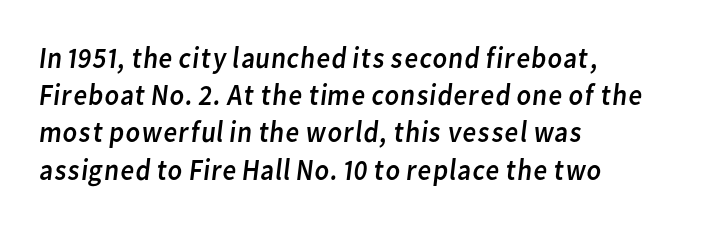
{"serif": "no", "bold": "no", "weight": "regular", "width": "normal", "stroke_contrast": "low", "x_height": "medium", "monospaced": "no", "underline": "no", "align": "left", "line_spacing_ratio": 1.24, "letter_spacing": "normal", "letter_spacing_em": 0.0, "glyph_px": 30}
